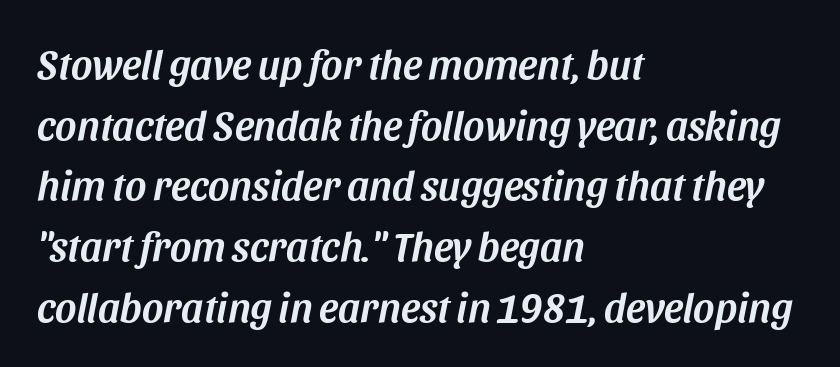
Character widths vary here, with narrow letters taking less room than wide ones. The text block is weighted toward the left margin, trailing off unevenly rightward. Is the type slanted? Yes — the strokes lean at a clear angle. The passage shown has conventional tracking throughout. Notice how descenders clear the ascenders below comfortably — that's standard leading.
